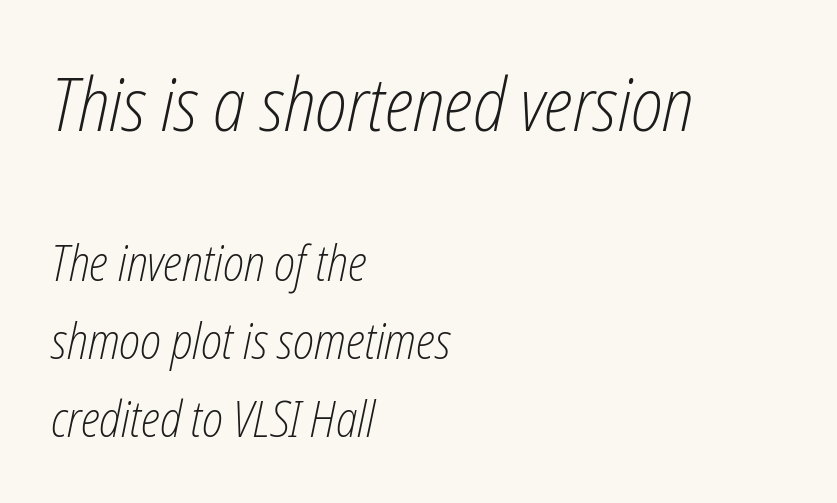
The image shows 74 px light, condensed type, italic (leaning right); set left-aligned, normal line spacing (1.59x), normal letter spacing, not underlined; the first (top) block is 1.51x larger; low stroke contrast and a medium x-height.
